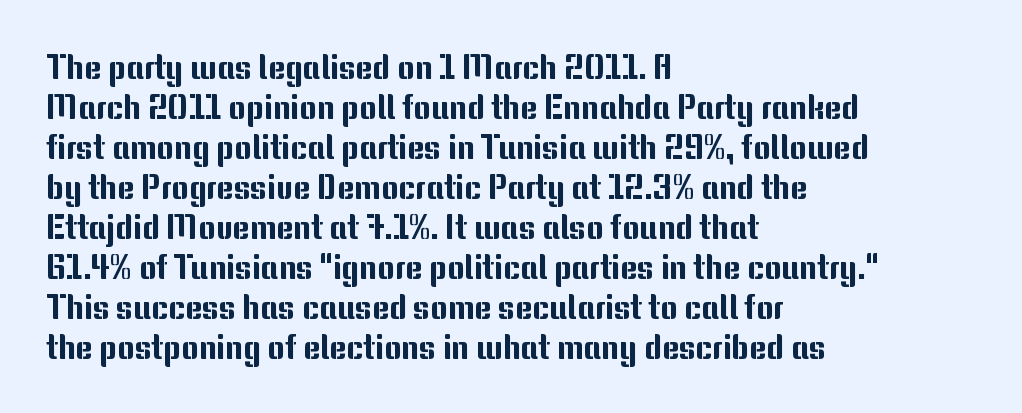
Where is the straight margin? On the left. Do the characters align in a grid? No, the font is proportional. It's the straight-up-and-down kind of type. Words appear dense and cohesive because spacing is normal. Are there feet on the stems? There aren't — it's a sans.
